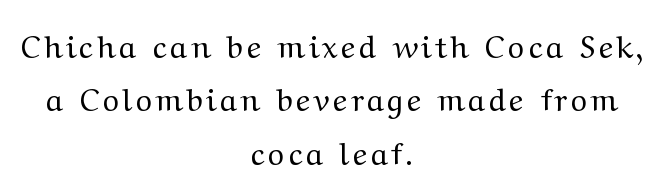
{"serif": "yes", "italic": "no", "bold": "no", "weight": "regular", "width": "wide", "stroke_contrast": "medium", "x_height": "medium", "monospaced": "no", "underline": "no", "align": "center", "line_spacing_ratio": 1.72, "glyph_px": 31}
